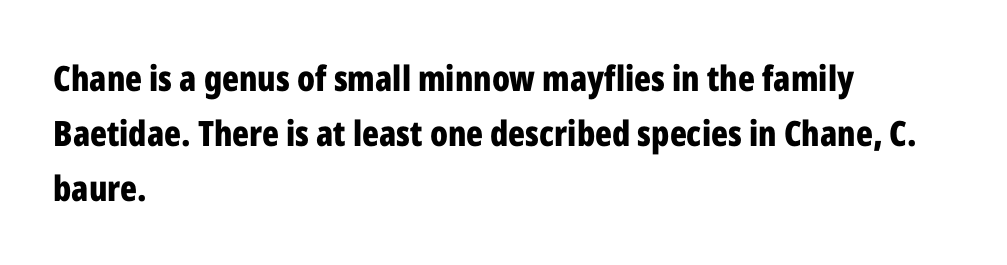
{"serif": "no", "italic": "no", "bold": "yes", "weight": "bold", "width": "condensed", "stroke_contrast": "low", "x_height": "medium", "monospaced": "no", "underline": "no", "align": "left", "line_spacing": "normal", "line_spacing_ratio": 1.57, "letter_spacing": "normal", "letter_spacing_em": 0.0, "glyph_px": 35}
